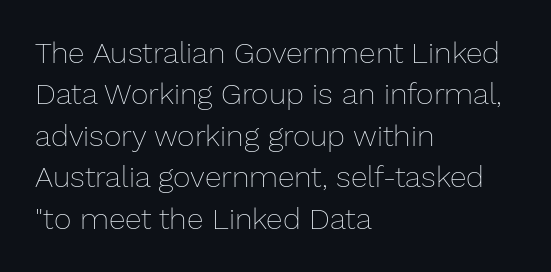
The image shows 30 px thin type, upright; set left-aligned, normal line spacing (1.38x), normal letter spacing, not underlined; low stroke contrast and a medium x-height.
